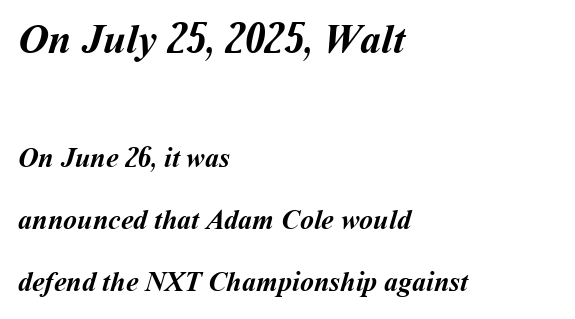
These lines stand farther apart than default settings would place them. A typesetter would call this zero additional tracking. Plenty of ink on the page — the face is bold. The string is rendered with underlining switched off.
